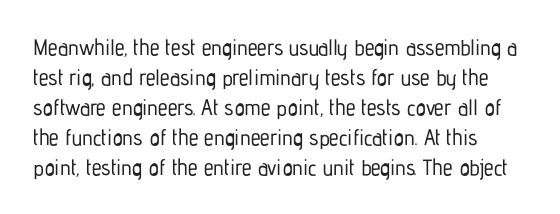
The image shows 22 px text type, upright; set normal line spacing (1.36x), normal letter spacing, not underlined.
